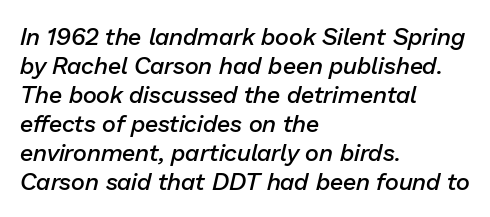
The image shows 24 px text type, italic (leaning right); set left-aligned, line spacing 1.21x, normal letter spacing, not underlined.
